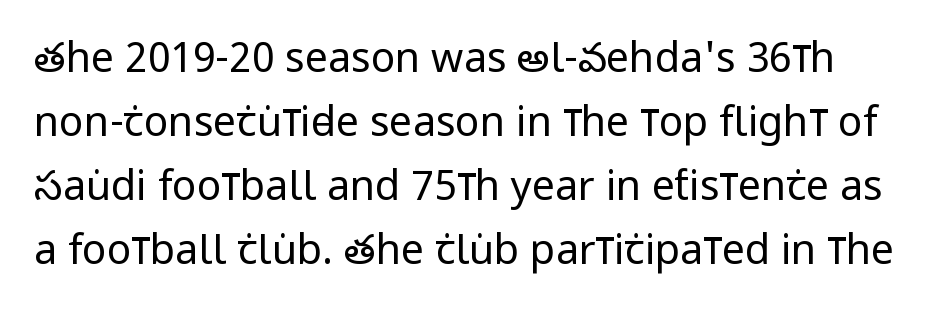
Q: Is the text bold? A: No.
Q: Is the text italic (slanted)? A: No, it is upright.
Q: Is the typeface a serif or a sans-serif typeface? A: Sans-serif.
Q: Is the text underlined? A: No.
Q: Is the spacing between letters normal or unusually wide? A: Normal.
Q: Is the spacing between lines tight, normal or loose? A: Normal.
Q: Width (condensed, normal, or wide)? A: Condensed.
Q: Stroke contrast? A: Low.
Q: x-height? A: Large.
Q: Monospaced? A: No.
